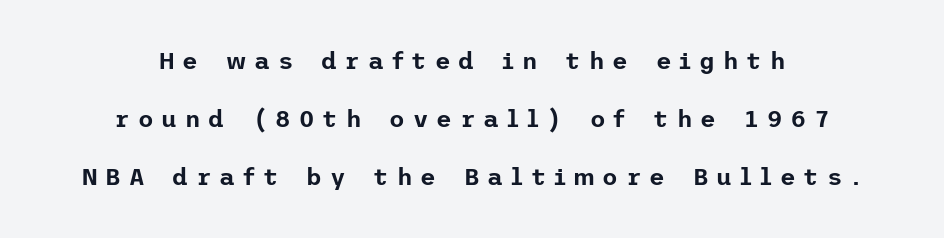
Q: Is the text italic (slanted)? A: No, it is upright.
Q: Is the text underlined? A: No.
Q: How is the paragraph aligned? A: Centered.
Q: Is the spacing between letters normal or unusually wide? A: Unusually wide.
Q: Is the spacing between lines tight, normal or loose? A: Loose.
